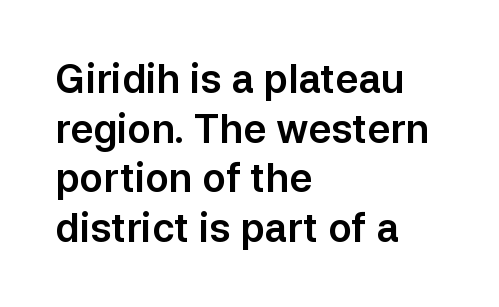
Q: Is the text italic (slanted)? A: No, it is upright.
Q: Is the typeface a serif or a sans-serif typeface? A: Sans-serif.
Q: Is the text underlined? A: No.
Q: How is the paragraph aligned? A: Left-aligned.
Q: Is the spacing between letters normal or unusually wide? A: Normal.
Q: Is the spacing between lines tight, normal or loose? A: Normal.
Q: Width (condensed, normal, or wide)? A: Normal.
Q: Stroke contrast? A: Low.
Q: x-height? A: Medium.
Q: Monospaced? A: No.
